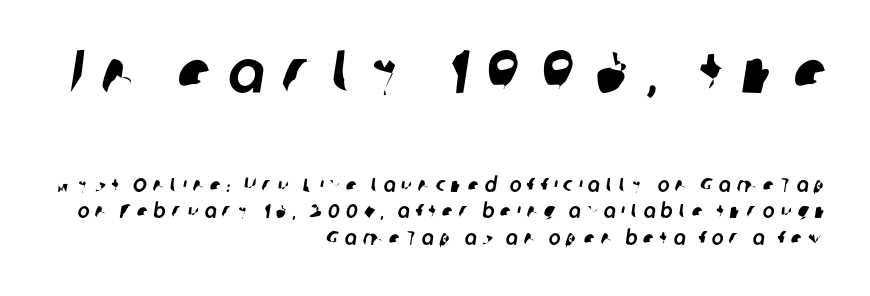
Q: Is the typeface a serif or a sans-serif typeface? A: Sans-serif.
Q: Is the text underlined? A: No.
Q: How is the paragraph aligned? A: Right-aligned.
Q: Is the spacing between letters normal or unusually wide? A: Unusually wide.
Q: Is the spacing between lines tight, normal or loose? A: Normal.
Q: Which block of text is set in a larger size, the first (top) or the second (bottom)? A: The first (top) one.
Q: Width (condensed, normal, or wide)? A: Normal.
Q: Stroke contrast? A: Low.
Q: x-height? A: Medium.
Q: Monospaced? A: No.
